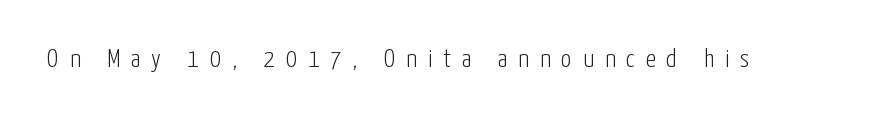
The image shows 26 px text type, upright; set unusually wide letter spacing (+0.42 em), not underlined.
